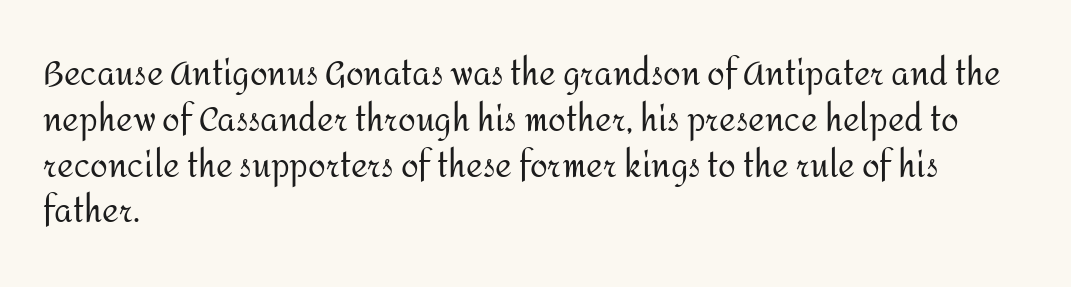
In terms of posture, this sample is upright. Compared with typical body copy, the letter spacing here is the same. Examine the stroke ends and you'll find no serifs. This sample keeps an unexceptional amount of space between lines. The paragraph shown leans on its left margin. The letters advance in unequal steps, a hallmark of proportional type.
